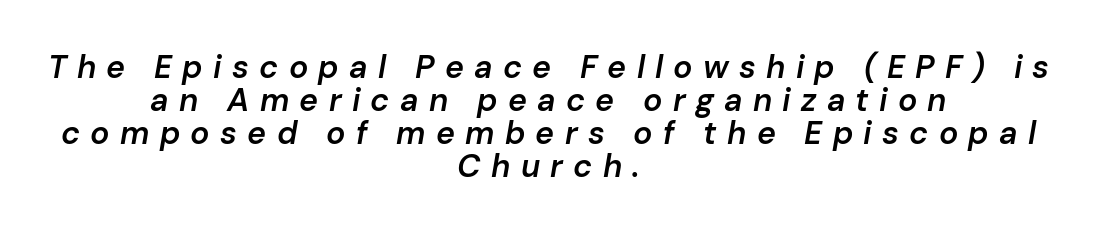
The image shows 32 px semibold type, italic (leaning right); set centered, tight line spacing (1.03x), unusually wide letter spacing (+0.32 em), not underlined; low stroke contrast and a medium x-height.
